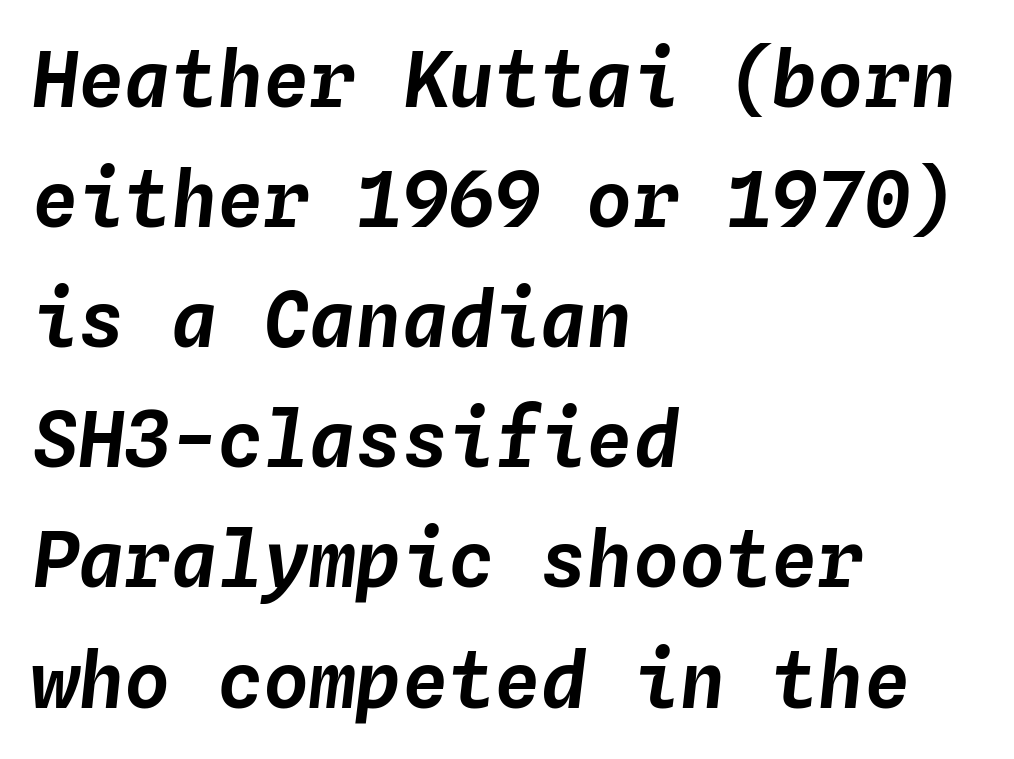
The image shows 77 px text type, italic (leaning right), monospaced; set left-aligned, normal line spacing (1.56x), normal letter spacing, not underlined; low stroke contrast and a medium x-height.
